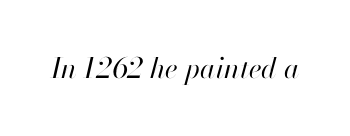
Q: Is the text bold? A: No.
Q: Is the text italic (slanted)? A: Yes, it leans right by about 13 degrees.
Q: Is the text underlined? A: No.
Q: Is the spacing between letters normal or unusually wide? A: Normal.
Q: Width (condensed, normal, or wide)? A: Normal.
Q: Stroke contrast? A: High.
Q: x-height? A: Small.
Q: Monospaced? A: No.
